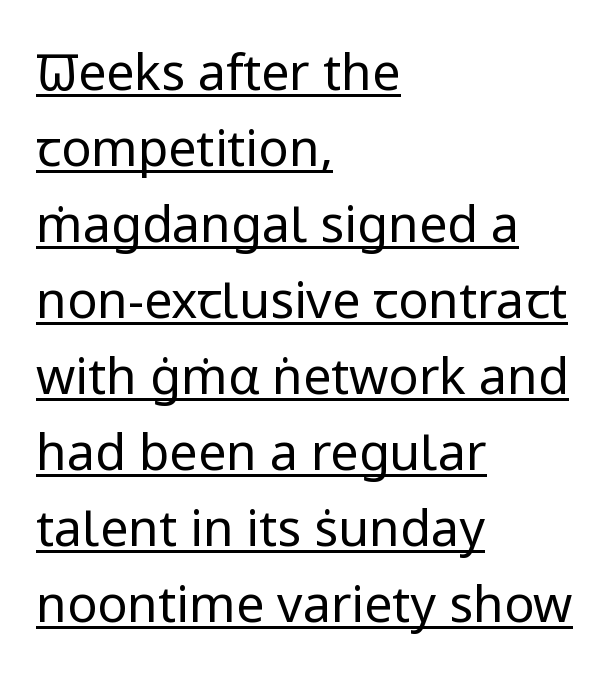
The image shows 50 px regular-weight sans-serif type, upright; set left-aligned, normal line spacing (1.52x), normal letter spacing, underlined; low stroke contrast and a medium x-height.
